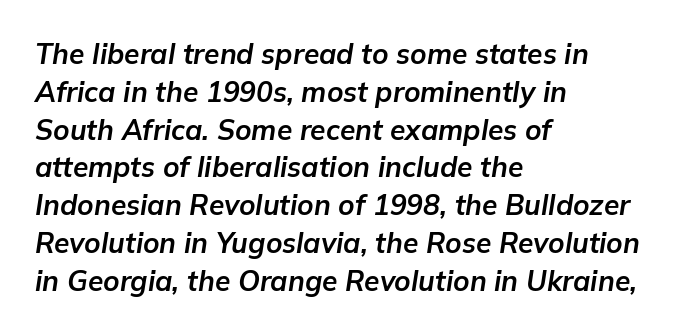
{"italic": "yes", "lean": "right", "slant_degrees": 9, "bold": "yes", "weight": "bold", "width": "normal", "stroke_contrast": "low", "x_height": "medium", "monospaced": "no", "underline": "no", "align": "left", "line_spacing": "normal", "line_spacing_ratio": 1.35, "letter_spacing": "normal", "letter_spacing_em": 0.0, "glyph_px": 28}
